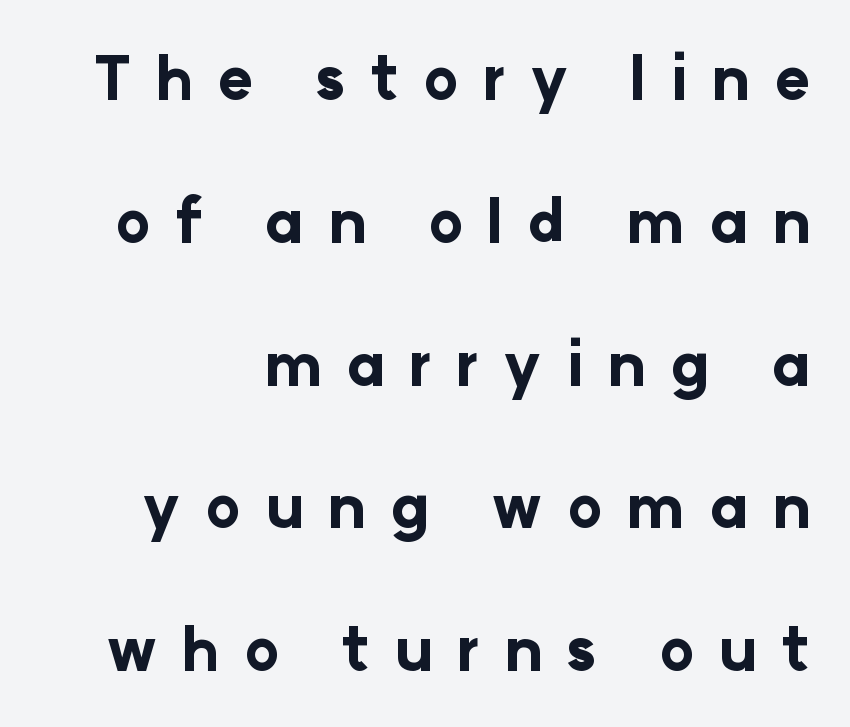
Teacher's note: observe the even right margin — that is flush-right alignment. Honestly, there is no underline to notice here at all. Each letter keeps its own natural width here, so spacing adapts to shape. A sans-serif font was chosen for this passage.
